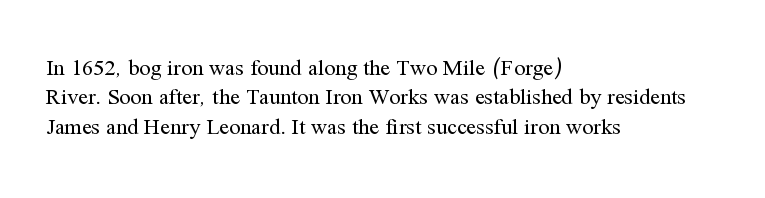
The image shows 22 px text type, upright; set left-aligned, normal line spacing (1.34x), normal letter spacing, not underlined.
